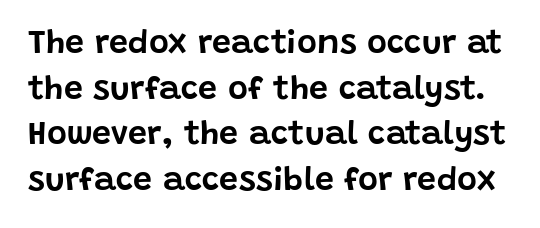
{"serif": "no", "italic": "no", "width": "normal", "stroke_contrast": "low", "x_height": "large", "monospaced": "no", "underline": "no", "line_spacing": "normal", "line_spacing_ratio": 1.34, "letter_spacing": "normal", "letter_spacing_em": 0.0, "glyph_px": 34}
